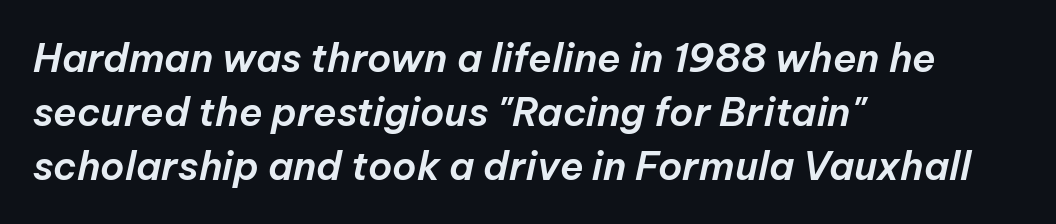
{"italic": "yes", "lean": "right", "slant_degrees": 12, "width": "normal", "stroke_contrast": "low", "x_height": "medium", "monospaced": "no", "underline": "no", "align": "left", "line_spacing": "normal", "line_spacing_ratio": 1.38, "letter_spacing": "normal", "letter_spacing_em": 0.0, "glyph_px": 39}
